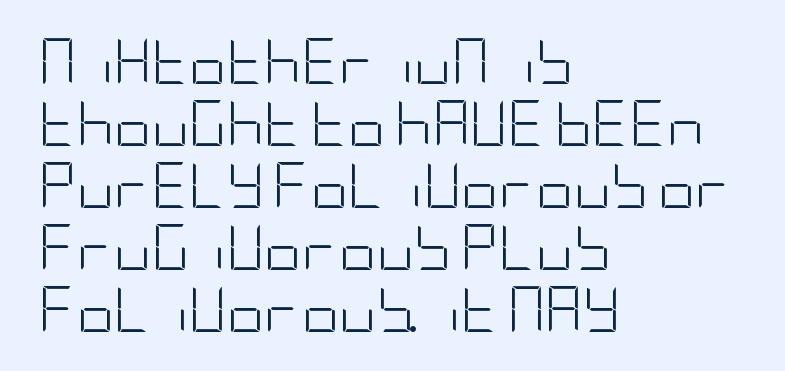
The image shows 46 px light, condensed sans-serif type, upright; set left-aligned, normal line spacing (1.35x), normal letter spacing, not underlined; low stroke contrast and a large x-height.
